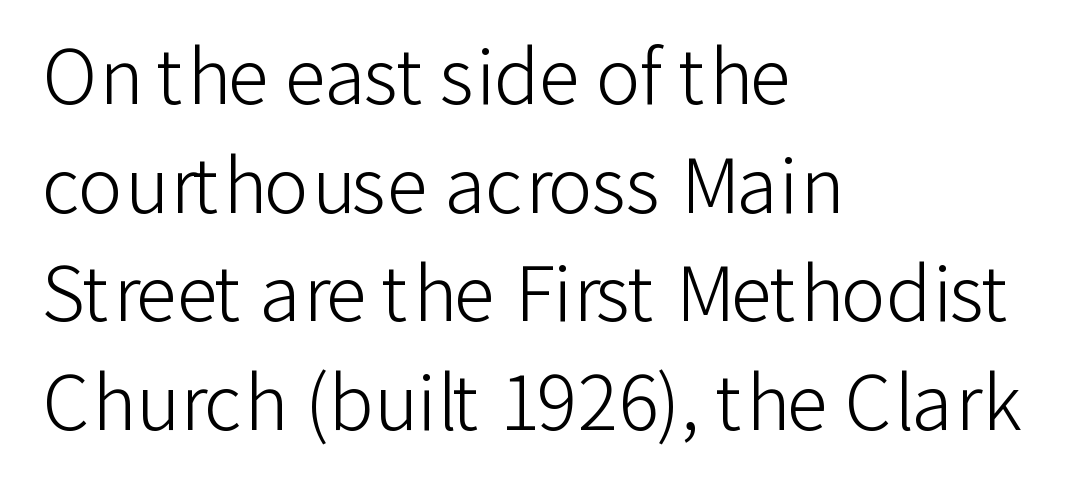
{"serif": "no", "italic": "no", "bold": "no", "weight": "light", "width": "normal", "stroke_contrast": "low", "x_height": "medium", "monospaced": "no", "underline": "no", "align": "left", "line_spacing": "normal", "line_spacing_ratio": 1.45, "letter_spacing": "normal", "letter_spacing_em": 0.0, "glyph_px": 75}
